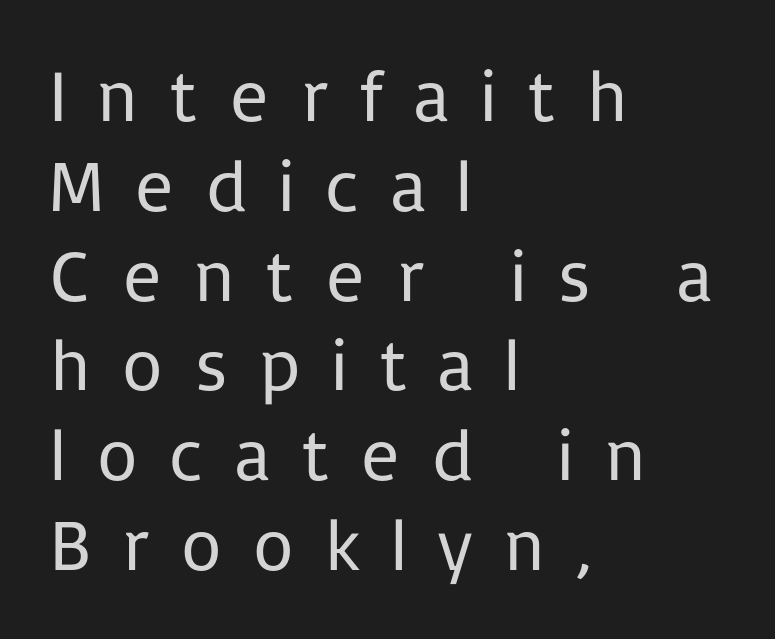
Q: Is the text bold? A: No.
Q: Is the text italic (slanted)? A: No, it is upright.
Q: Is the typeface a serif or a sans-serif typeface? A: Sans-serif.
Q: Is the text underlined? A: No.
Q: How is the paragraph aligned? A: Left-aligned.
Q: Is the spacing between letters normal or unusually wide? A: Unusually wide.
Q: Width (condensed, normal, or wide)? A: Normal.
Q: Stroke contrast? A: Low.
Q: x-height? A: Medium.
Q: Monospaced? A: No.
